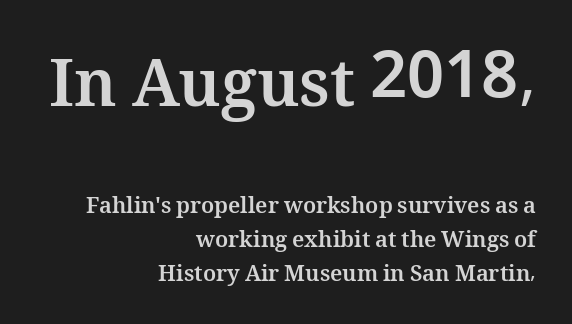
Q: Is the text bold? A: Yes.
Q: Is the text italic (slanted)? A: No, it is upright.
Q: Is the text underlined? A: No.
Q: How is the paragraph aligned? A: Right-aligned.
Q: Is the spacing between letters normal or unusually wide? A: Normal.
Q: Is the spacing between lines tight, normal or loose? A: Normal.
Q: Which block of text is set in a larger size, the first (top) or the second (bottom)? A: The first (top) one.
Q: Width (condensed, normal, or wide)? A: Normal.
Q: Stroke contrast? A: Medium.
Q: x-height? A: Medium.
Q: Monospaced? A: No.
